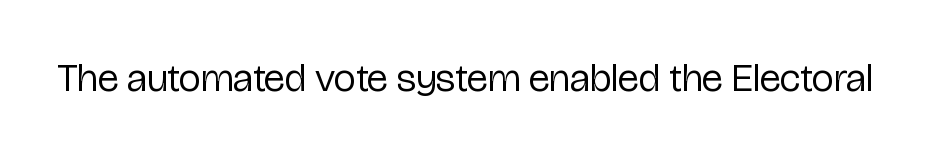
The image shows 40 px regular-weight, condensed sans-serif type, upright; set normal letter spacing, not underlined; low stroke contrast and a medium x-height.
